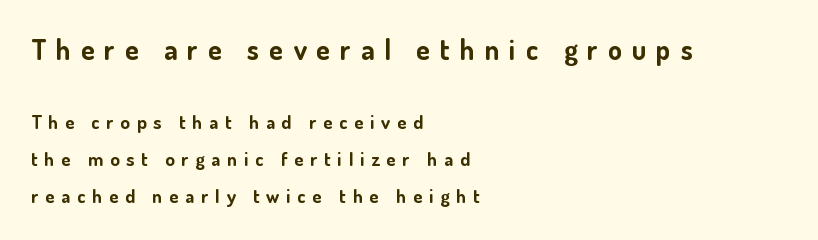
The image shows 28 px bold sans-serif type, upright; set left-aligned, loose line spacing (1.97x), unusually wide letter spacing (+0.36 em), not underlined; the first (top) block is 1.47x larger; low stroke contrast and a small x-height.
